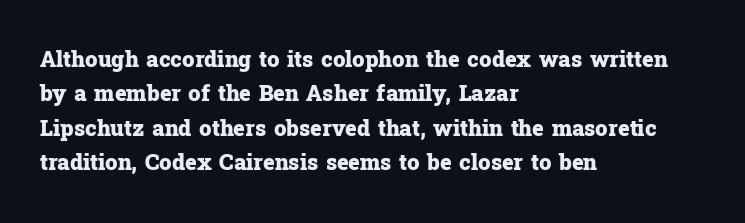
The image shows 22 px bold type, upright; set left-aligned, normal line spacing (1.56x), normal letter spacing, not underlined.
